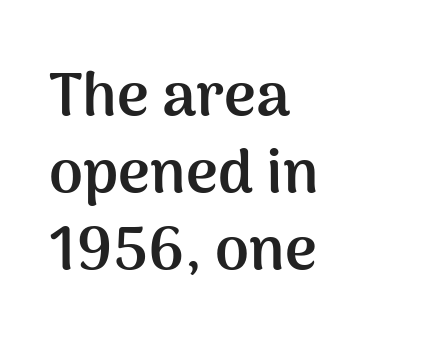
{"serif": "no", "italic": "no", "bold": "yes", "weight": "semibold", "width": "normal", "stroke_contrast": "medium", "x_height": "medium", "monospaced": "no", "underline": "no", "align": "left", "line_spacing": "normal", "line_spacing_ratio": 1.26, "letter_spacing": "normal", "letter_spacing_em": 0.0, "glyph_px": 61}
